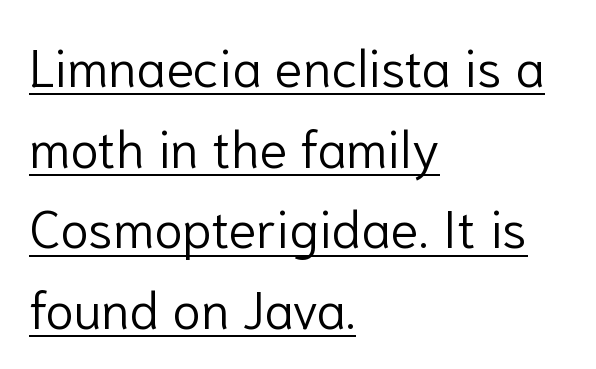
Q: Is the text bold? A: No.
Q: Is the text italic (slanted)? A: No, it is upright.
Q: Is the typeface a serif or a sans-serif typeface? A: Sans-serif.
Q: Is the text underlined? A: Yes.
Q: How is the paragraph aligned? A: Left-aligned.
Q: Is the spacing between letters normal or unusually wide? A: Normal.
Q: Is the spacing between lines tight, normal or loose? A: Normal.
Q: Width (condensed, normal, or wide)? A: Normal.
Q: Stroke contrast? A: Low.
Q: x-height? A: Medium.
Q: Monospaced? A: No.
